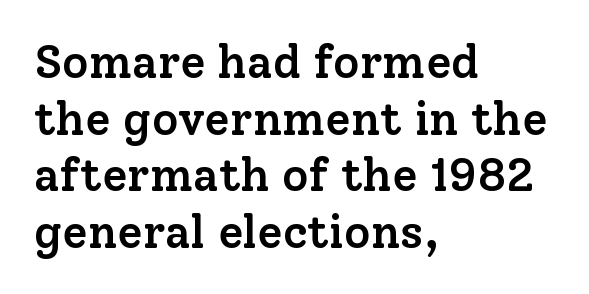
The image shows 46 px semibold serif type, upright; set left-aligned, line spacing 1.23x, normal letter spacing, not underlined; low stroke contrast and a medium x-height.
